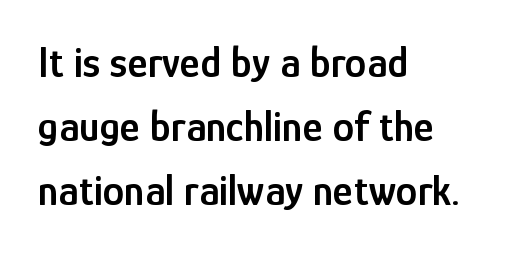
Style check: upright. Honestly, the row spacing looks completely unremarkable. Line beginnings align vertically; line endings do not. Students, note that the glyphs here touch the page at normal intervals. The face used here is a semibold: visibly heavier than regular, lighter than bold.
